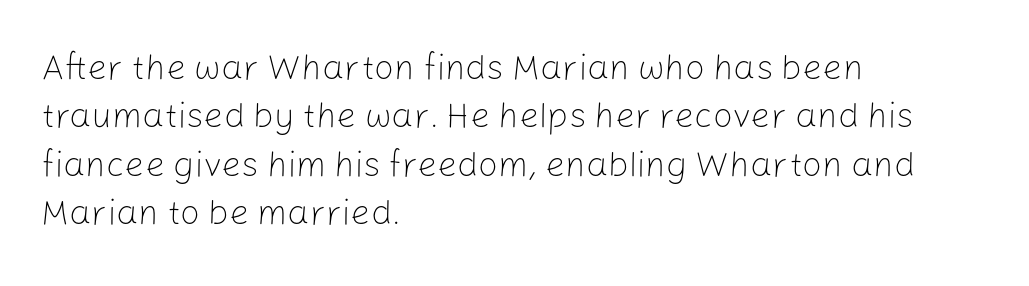
It's the straight-up-and-down kind of type. This sample has the flowing, uneven cadence of proportional lettering. The weight would be labelled regular, book, light, or lighter still. Nobody touched the tracking dial on this one.
